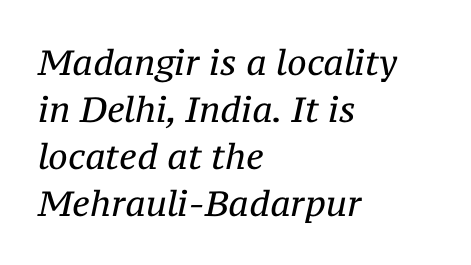
Emphasis-style slanted type is in use. Vertical spacing — default. This sample has the flowing, uneven cadence of proportional lettering. Nobody touched the tracking dial on this one. A student would call this left alignment; a typographer would say flush left, rag right.
